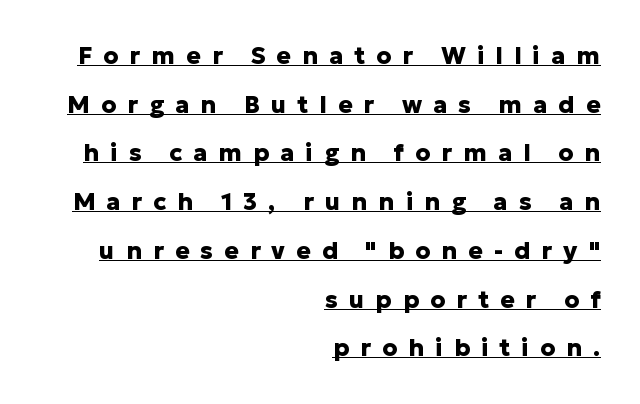
{"italic": "no", "bold": "yes", "underline": "yes", "align": "right", "line_spacing": "loose", "line_spacing_ratio": 2.03, "letter_spacing": "wide", "letter_spacing_em": 0.46, "glyph_px": 24}
